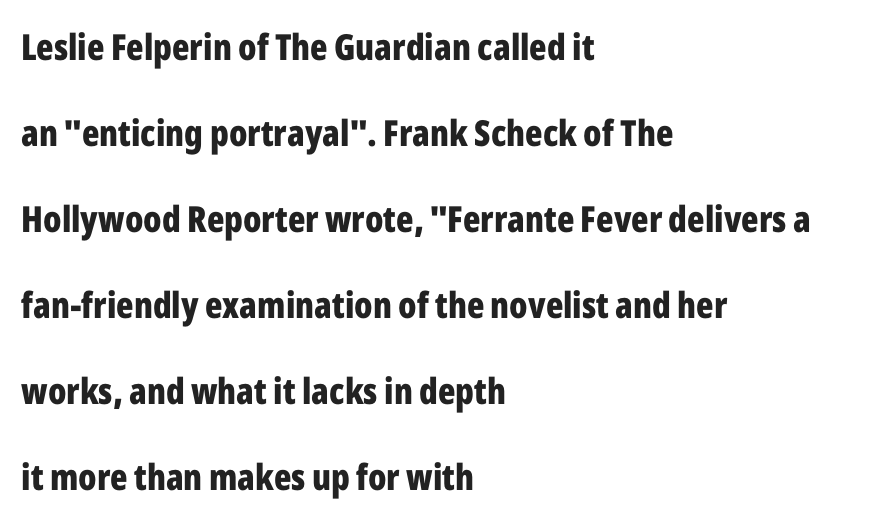
{"serif": "no", "italic": "no", "bold": "yes", "weight": "bold", "width": "condensed", "stroke_contrast": "low", "x_height": "medium", "monospaced": "no", "underline": "no", "align": "left", "line_spacing": "loose", "line_spacing_ratio": 2.39, "letter_spacing": "normal", "letter_spacing_em": 0.0, "glyph_px": 36}
